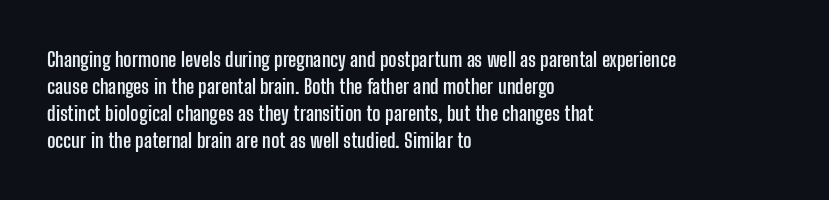
The font's upright variant was chosen for this text. Notice how the passage keeps a crisp vertical edge on the left only. Honestly, the row spacing looks completely unremarkable. Bare-footed words on every line.
